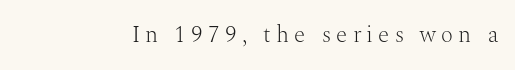
Q: Is the text bold? A: No.
Q: Is the text italic (slanted)? A: No, it is upright.
Q: Is the text underlined? A: No.
Q: Is the spacing between letters normal or unusually wide? A: Unusually wide.
